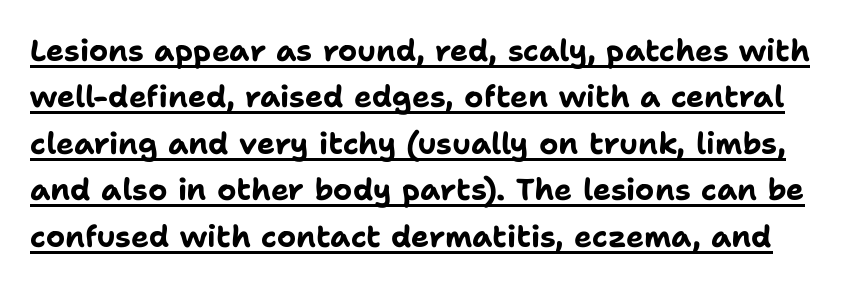
There is no visible air inserted between adjacent glyphs. Rendered with straight, roman letterforms. Note the varied advance widths — an 'i' is clearly narrower than an 'm'. A sans-serif font was chosen for this passage. You can see a thin bar hugging the bottom of the glyphs. What weight is shown? A full bold with thick strokes.
